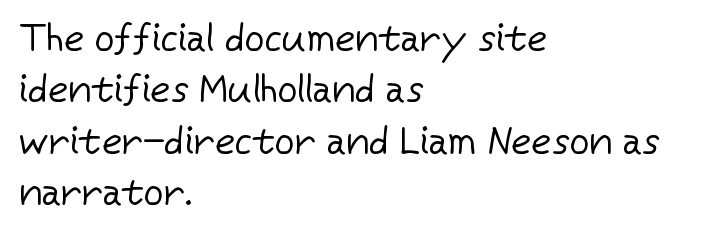
This sample uses plain, unmodified letter spacing. If you drew a ruler down the left edge, every line would touch it. Think of a printed novel: that variable character pitch is what you see here. No extra ink here — the face is not bold.
